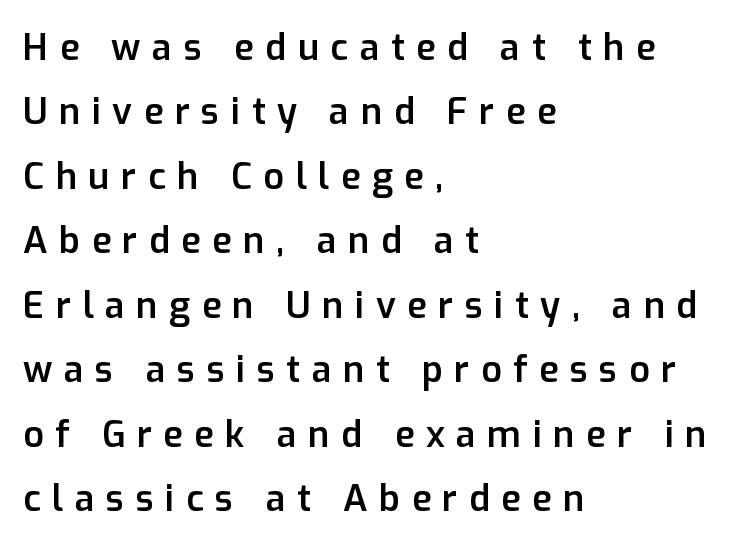
{"serif": "no", "italic": "no", "bold": "semi", "weight": "semibold", "width": "normal", "stroke_contrast": "low", "x_height": "medium", "monospaced": "no", "underline": "no", "align": "left", "line_spacing_ratio": 1.79, "letter_spacing": "wide", "letter_spacing_em": 0.32, "glyph_px": 36}
